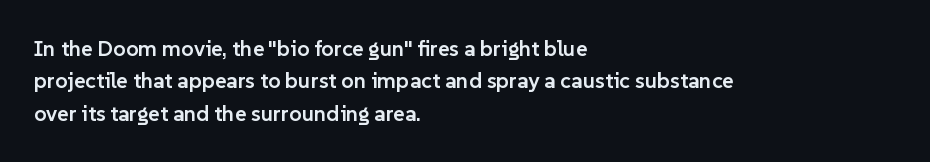
One glance says typical: line gaps are just what's usual. Type without underlining. The passage is arranged the way most books set body copy — flush left. The passage shown has conventional tracking throughout.
